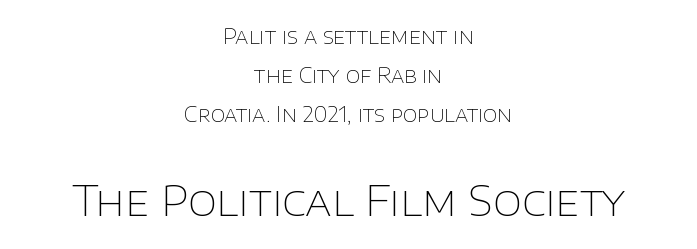
The image shows 42 px thin sans-serif type, upright; set centered, line spacing 1.85x, normal letter spacing, not underlined; the second (bottom) block is 2.0x larger; low stroke contrast and a large x-height.
